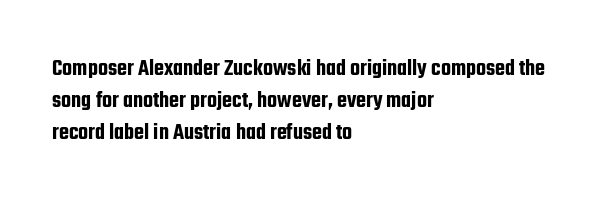
The image shows 23 px text type, upright; set left-aligned, normal line spacing (1.4x), normal letter spacing, not underlined.
